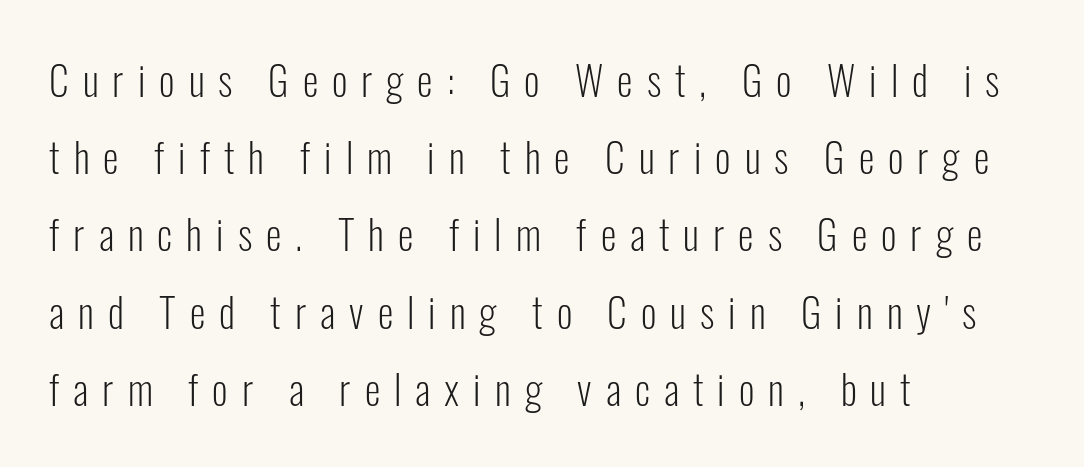
The image shows 40 px light, condensed sans-serif type, upright; set left-aligned, loose line spacing (1.93x), unusually wide letter spacing (+0.35 em), not underlined; low stroke contrast and a medium x-height.
